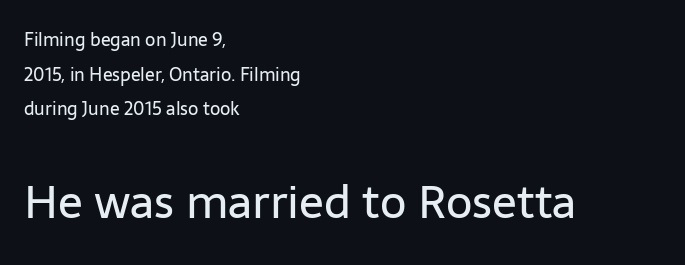
Think of a printed novel: that variable character pitch is what you see here. Leftover space on each line is placed entirely after the last word. The second block has been scaled up relative to the first. Plain, unruled lines of type. A sans-serif font was chosen for this passage. Is there much room between lines? Yes — plenty of vertical air separates them.
